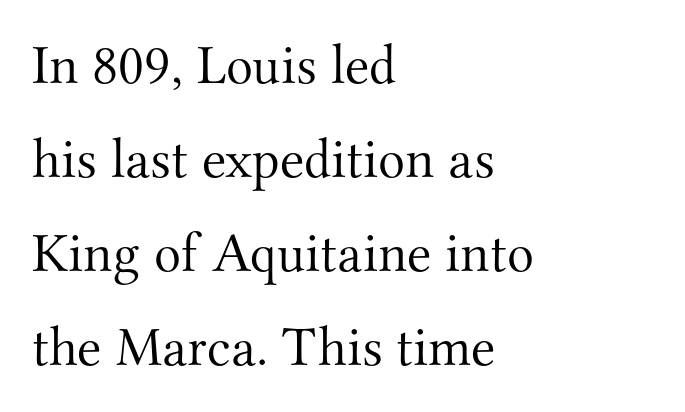
{"serif": "yes", "italic": "no", "bold": "no", "weight": "light", "width": "normal", "stroke_contrast": "medium", "x_height": "small", "monospaced": "no", "underline": "no", "align": "left", "line_spacing": "normal", "line_spacing_ratio": 1.68, "letter_spacing": "normal", "letter_spacing_em": 0.0, "glyph_px": 56}
